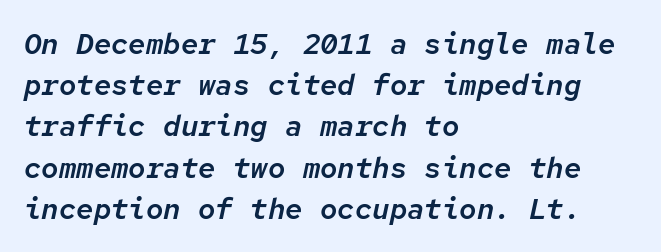
Q: Is the text italic (slanted)? A: Yes, it leans right by about 12 degrees.
Q: Is the text underlined? A: No.
Q: How is the paragraph aligned? A: Left-aligned.
Q: Is the spacing between letters normal or unusually wide? A: Normal.
Q: Is the spacing between lines tight, normal or loose? A: Normal.
Q: Width (condensed, normal, or wide)? A: Normal.
Q: Stroke contrast? A: Low.
Q: x-height? A: Medium.
Q: Monospaced? A: Yes.
